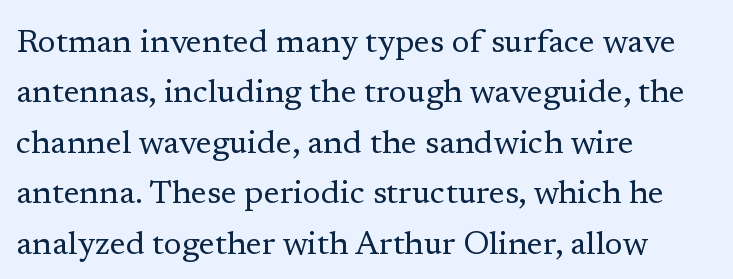
The image shows 33 px regular-weight serif type, upright; set left-aligned, normal line spacing (1.53x), normal letter spacing, not underlined; low stroke contrast and a medium x-height.
